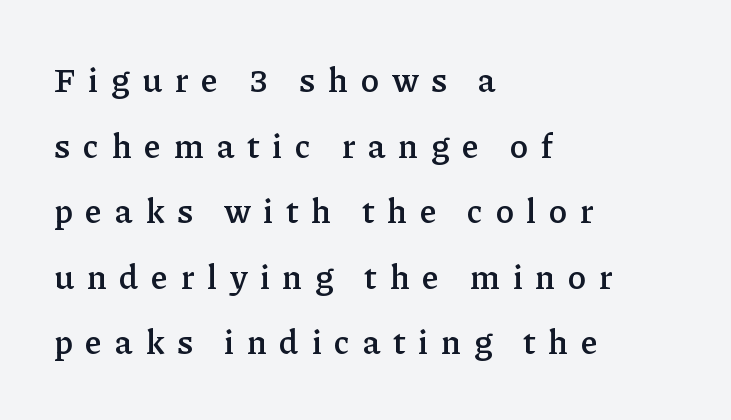
Q: Is the text bold? A: Semi-bold.
Q: Is the text italic (slanted)? A: No, it is upright.
Q: Is the typeface a serif or a sans-serif typeface? A: Serif.
Q: Is the text underlined? A: No.
Q: How is the paragraph aligned? A: Left-aligned.
Q: Is the spacing between letters normal or unusually wide? A: Unusually wide.
Q: Is the spacing between lines tight, normal or loose? A: Loose.
Q: Width (condensed, normal, or wide)? A: Normal.
Q: Stroke contrast? A: Low.
Q: x-height? A: Medium.
Q: Monospaced? A: No.
